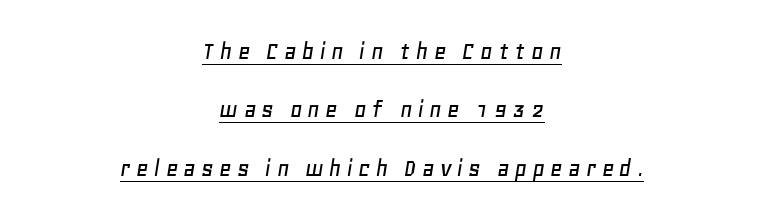
{"italic": "yes", "lean": "right", "slant_degrees": 11, "underline": "yes", "align": "center", "line_spacing": "loose", "line_spacing_ratio": 2.16, "glyph_px": 27}
